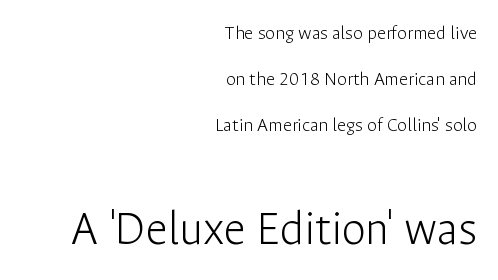
{"serif": "no", "italic": "no", "bold": "no", "weight": "light", "width": "normal", "stroke_contrast": "low", "x_height": "medium", "monospaced": "no", "underline": "no", "align": "right", "line_spacing": "loose", "line_spacing_ratio": 2.31, "letter_spacing": "normal", "letter_spacing_em": 0.0, "larger_block": "second", "size_ratio": 2.45, "glyph_px": 49}
